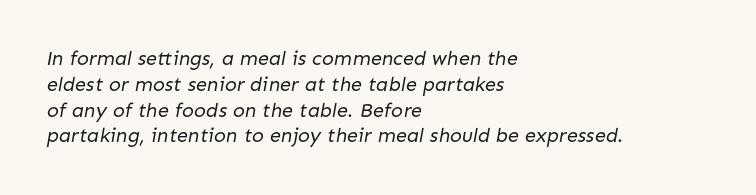
Plain, unruled lines of type. The rendering uses a moderate line-height, typical for paragraphs. Notice how the passage keeps a crisp vertical edge on the left only. No chunkiness to these letters — they're not bold. Letter spacing: default.
